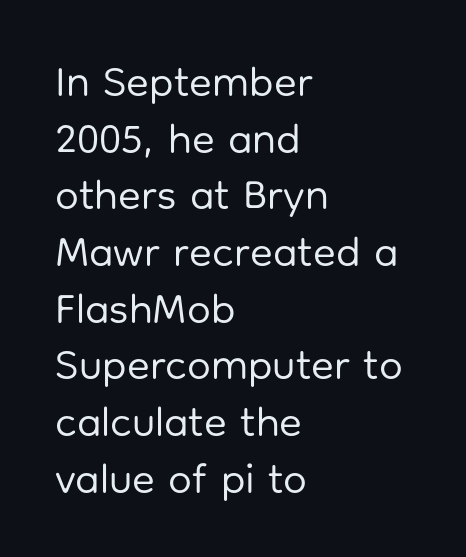
{"serif": "no", "italic": "no", "bold": "no", "weight": "regular", "width": "normal", "stroke_contrast": "low", "x_height": "medium", "monospaced": "no", "underline": "no", "align": "left", "line_spacing": "normal", "line_spacing_ratio": 1.35, "letter_spacing": "normal", "letter_spacing_em": 0.0, "glyph_px": 42}
